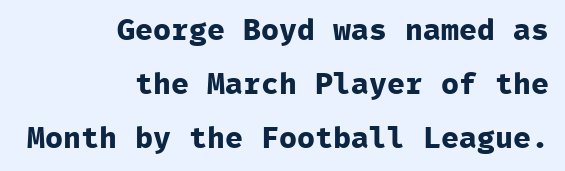
The image shows 30 px bold sans-serif type, upright, monospaced; set right-aligned, line spacing 1.8x, normal letter spacing, not underlined; low stroke contrast and a medium x-height.
